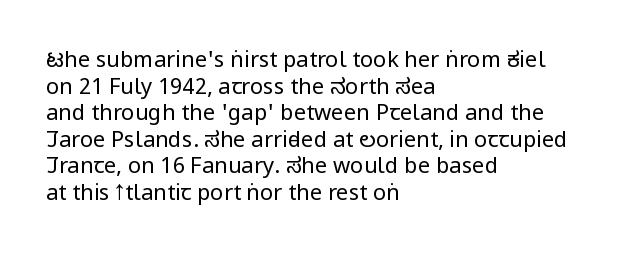
Q: Is the text bold? A: No.
Q: Is the text italic (slanted)? A: No, it is upright.
Q: Is the text underlined? A: No.
Q: How is the paragraph aligned? A: Left-aligned.
Q: Is the spacing between letters normal or unusually wide? A: Normal.
